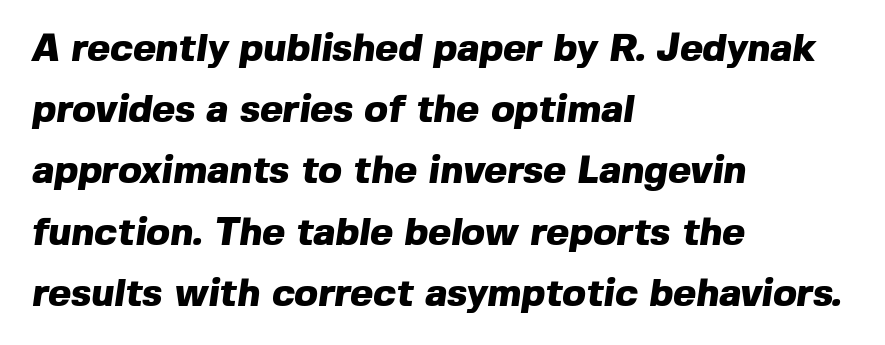
{"serif": "no", "bold": "yes", "weight": "heavy", "width": "normal", "x_height": "medium", "monospaced": "no", "underline": "no", "align": "left", "line_spacing": "normal", "line_spacing_ratio": 1.57, "letter_spacing": "normal", "letter_spacing_em": 0.0, "glyph_px": 39}
